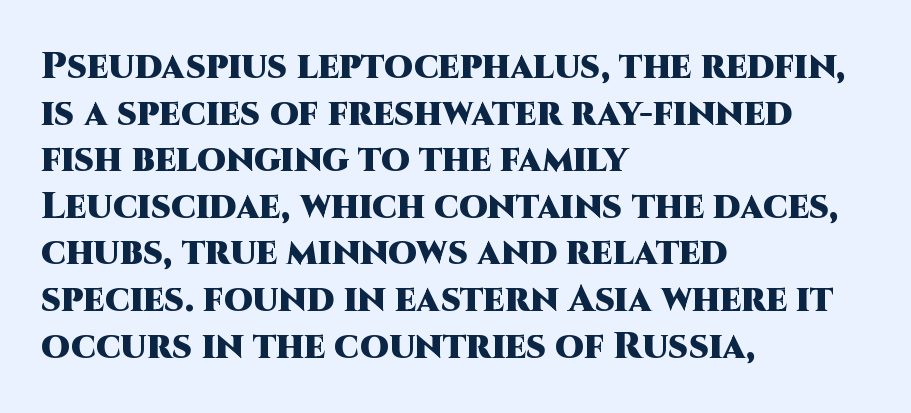
{"serif": "no", "italic": "no", "bold": "yes", "weight": "heavy", "width": "normal", "stroke_contrast": "high", "x_height": "large", "monospaced": "no", "underline": "no", "align": "left", "line_spacing": "normal", "line_spacing_ratio": 1.26, "letter_spacing": "normal", "letter_spacing_em": 0.0, "glyph_px": 37}
